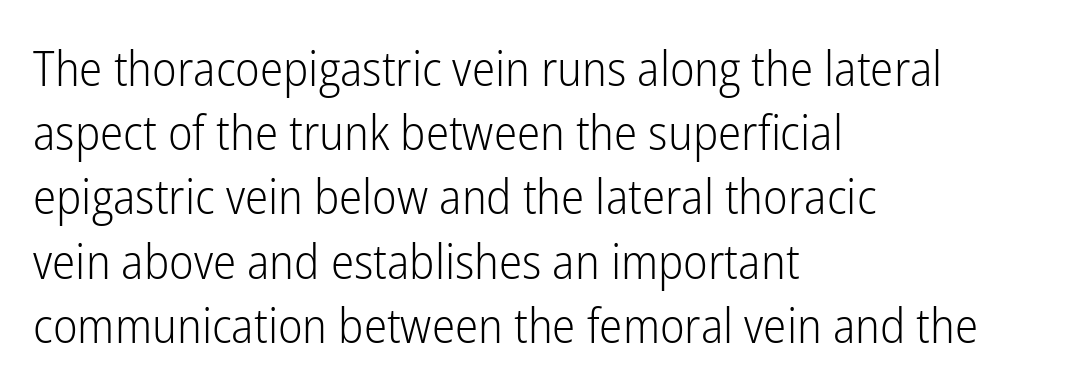
{"serif": "no", "italic": "no", "bold": "no", "weight": "light", "width": "condensed", "stroke_contrast": "low", "x_height": "medium", "monospaced": "no", "underline": "no", "align": "left", "line_spacing": "normal", "line_spacing_ratio": 1.31, "letter_spacing": "normal", "letter_spacing_em": 0.0, "glyph_px": 49}
